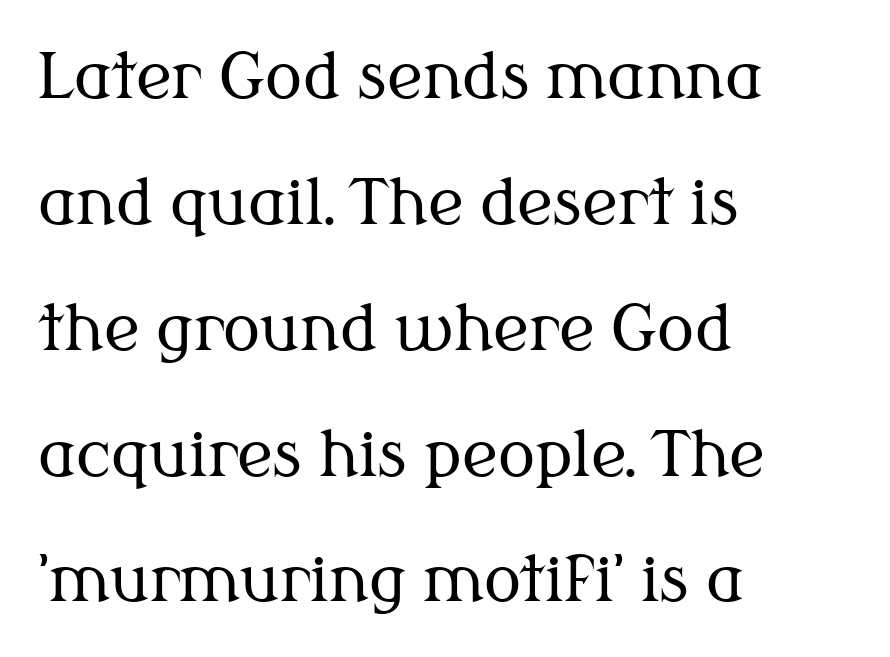
Each letter's strokes conclude with small projecting serifs. Weight class: somewhere from thin through regular. The letters advance in unequal steps, a hallmark of proportional type. Every character sits straight up, as roman type does. Check the space under the baseline: it is left empty. The rendering keeps characters at their native spacing.
